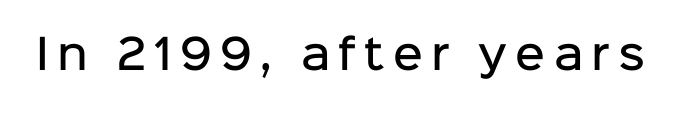
Check where the strokes stop: nothing finishes them off — pure sans. This is the regular roman posture of the typeface. I'd describe the lettering as semibold — firm but not a full bold. Words float on clear page, feet unadorned. Short note: letters widely spaced. Proportional: the letters do not fall into vertical columns.
